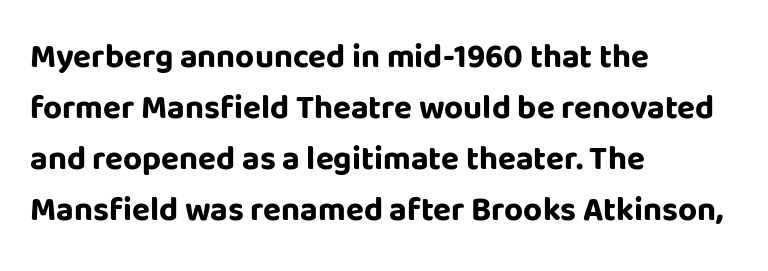
The image shows 33 px bold sans-serif type, upright; set left-aligned, normal line spacing (1.55x), normal letter spacing, not underlined; low stroke contrast and a large x-height.
